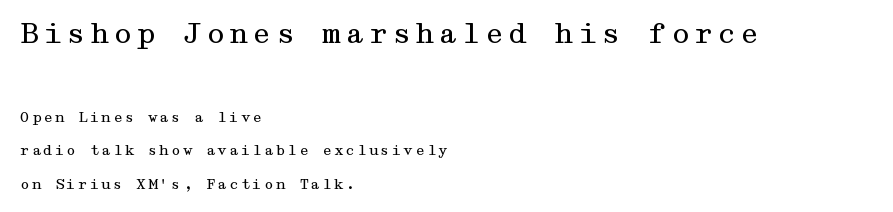
Descenders are the only things crossing below the line. Summary of weight: not heavy and not bold. Characters remain perfectly vertical along every line. Whoever set this chose breathing room over compactness in the vertical rhythm. In this sample the first text group is rendered at the bigger scale. You can tell from the footed stems that serif type was used.
